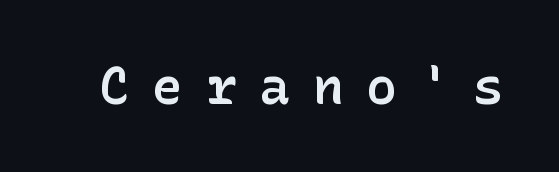
{"serif": "no", "italic": "no", "bold": "semi", "weight": "semibold", "width": "normal", "stroke_contrast": "low", "x_height": "medium", "underline": "no", "letter_spacing": "wide", "letter_spacing_em": 0.45, "glyph_px": 51}
